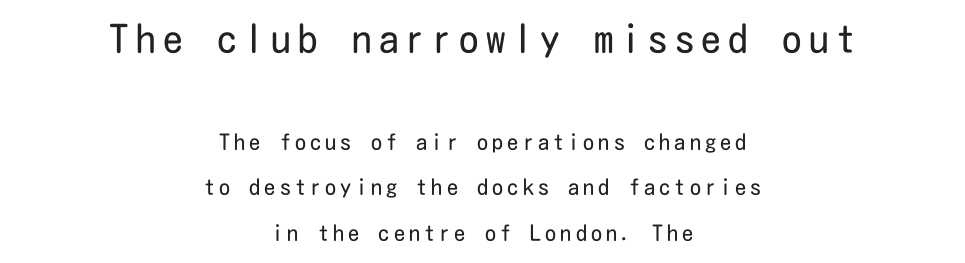
{"serif": "no", "italic": "no", "bold": "no", "weight": "regular", "width": "condensed", "stroke_contrast": "low", "x_height": "medium", "underline": "no", "align": "center", "line_spacing": "loose", "line_spacing_ratio": 2.07, "larger_block": "first", "size_ratio": 1.77, "glyph_px": 39}
